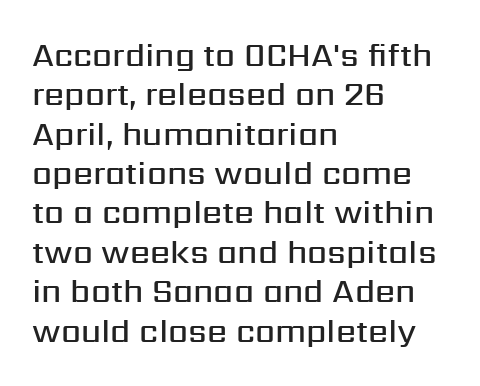
The image shows 32 px semibold sans-serif type, upright; set left-aligned, line spacing 1.23x, normal letter spacing, not underlined; medium stroke contrast and a medium x-height.
